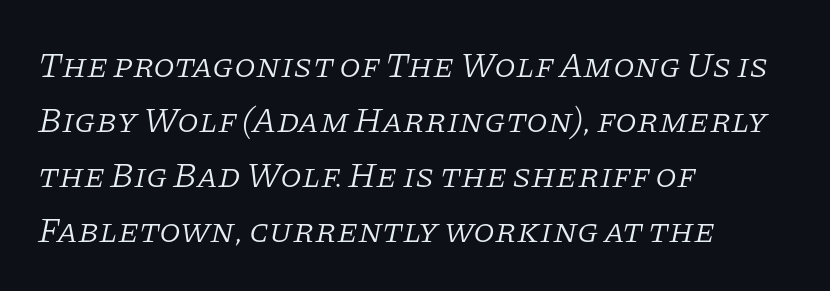
{"serif": "yes", "italic": "yes", "lean": "right", "slant_degrees": 11, "bold": "no", "weight": "light", "width": "normal", "stroke_contrast": "low", "x_height": "large", "monospaced": "no", "underline": "no", "align": "left", "line_spacing": "normal", "line_spacing_ratio": 1.57, "letter_spacing": "normal", "letter_spacing_em": 0.0, "glyph_px": 35}
